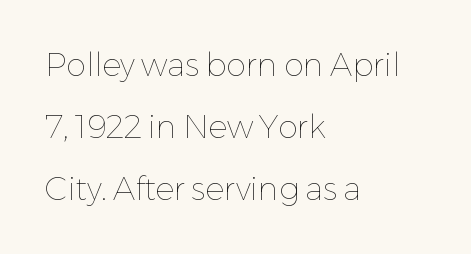
Q: Is the text bold? A: No.
Q: Is the text italic (slanted)? A: No, it is upright.
Q: Is the text underlined? A: No.
Q: How is the paragraph aligned? A: Left-aligned.
Q: Is the spacing between letters normal or unusually wide? A: Normal.
Q: Is the spacing between lines tight, normal or loose? A: Loose.
Q: Width (condensed, normal, or wide)? A: Normal.
Q: Stroke contrast? A: Low.
Q: x-height? A: Medium.
Q: Monospaced? A: No.
